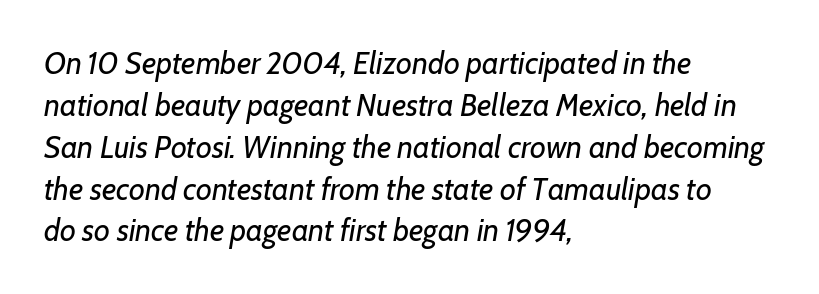
Q: Is the text bold? A: No.
Q: Is the text italic (slanted)? A: Yes, it leans right by about 7 degrees.
Q: Is the text underlined? A: No.
Q: How is the paragraph aligned? A: Left-aligned.
Q: Is the spacing between letters normal or unusually wide? A: Normal.
Q: Is the spacing between lines tight, normal or loose? A: Normal.
Q: Width (condensed, normal, or wide)? A: Normal.
Q: Stroke contrast? A: Low.
Q: x-height? A: Medium.
Q: Monospaced? A: No.
